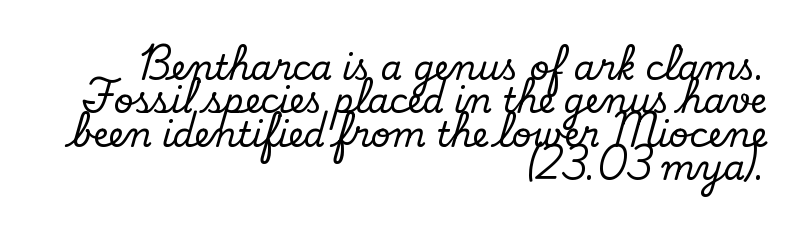
Q: Is the text italic (slanted)? A: Yes.
Q: Is the typeface a serif or a sans-serif typeface? A: Serif.
Q: Is the text underlined? A: No.
Q: How is the paragraph aligned? A: Right-aligned.
Q: Is the spacing between letters normal or unusually wide? A: Normal.
Q: Is the spacing between lines tight, normal or loose? A: Tight.
Q: Width (condensed, normal, or wide)? A: Normal.
Q: Stroke contrast? A: Low.
Q: x-height? A: Small.
Q: Monospaced? A: No.
